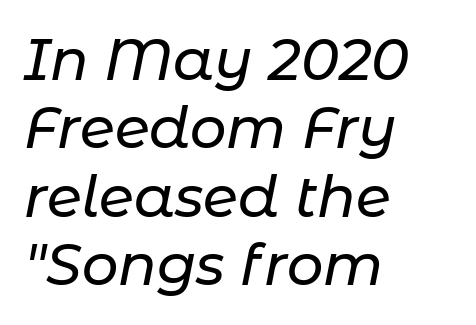
Q: Is the text italic (slanted)? A: Yes, it leans right by about 11 degrees.
Q: Is the text underlined? A: No.
Q: How is the paragraph aligned? A: Left-aligned.
Q: Is the spacing between letters normal or unusually wide? A: Normal.
Q: Width (condensed, normal, or wide)? A: Normal.
Q: Stroke contrast? A: Low.
Q: x-height? A: Medium.
Q: Monospaced? A: No.
